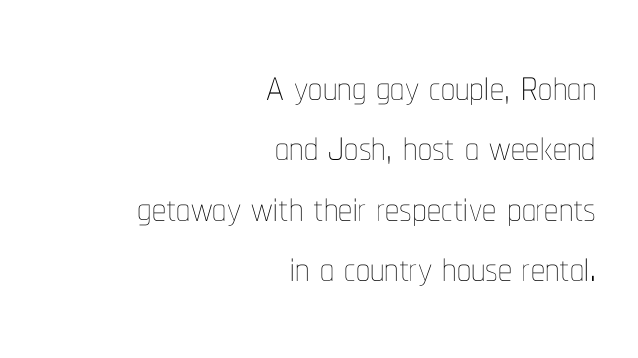
The image shows 56 px thin, condensed type, upright; set right-aligned, tight line spacing (1.08x), normal letter spacing, not underlined; low stroke contrast and a medium x-height.
